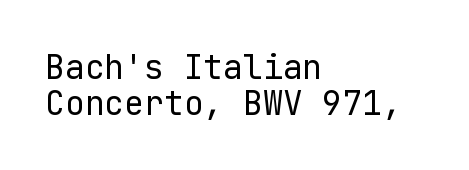
Rendered with straight, roman letterforms. Compared with typical body copy, the letter spacing here is the same. Tightly led — the rows are bunched. Descender tails drop into unmarked territory. Is the block centered? No — it sits flush against the left margin.
